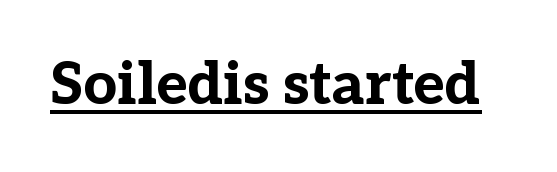
Serifs: yes, visible at the terminals of the letterforms. The rendered words wear a rule along their underside. Tracking here is standard; glyphs follow each other at the usual distance. The face used here is proportionally spaced, like ordinary book or web type.
